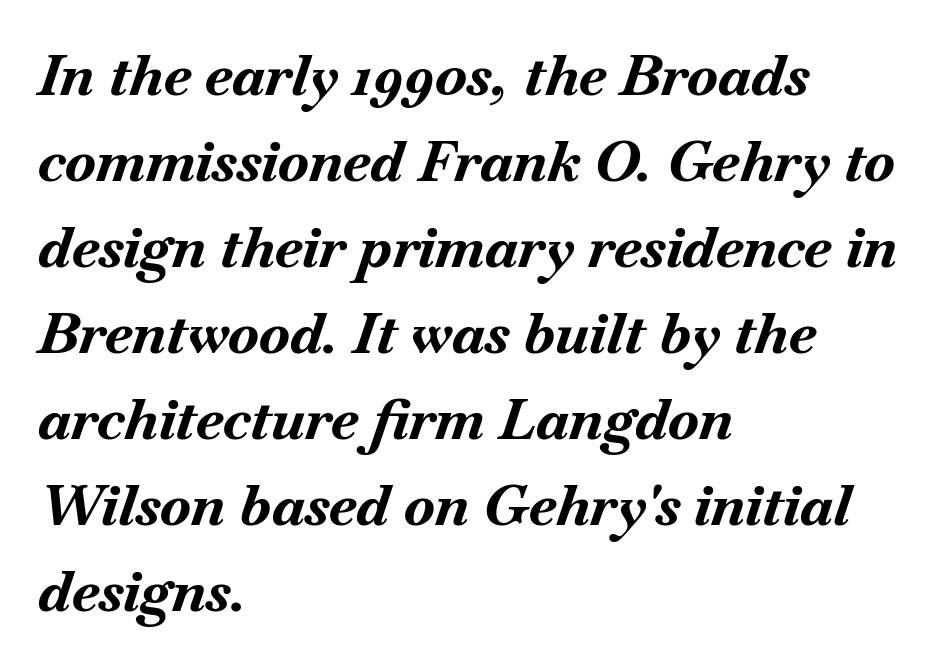
Q: Is the text bold? A: Yes.
Q: Is the text italic (slanted)? A: Yes, it leans right by about 18 degrees.
Q: Is the text underlined? A: No.
Q: How is the paragraph aligned? A: Left-aligned.
Q: Is the spacing between letters normal or unusually wide? A: Normal.
Q: Is the spacing between lines tight, normal or loose? A: Normal.
Q: Width (condensed, normal, or wide)? A: Normal.
Q: Stroke contrast? A: Medium.
Q: x-height? A: Small.
Q: Monospaced? A: No.
